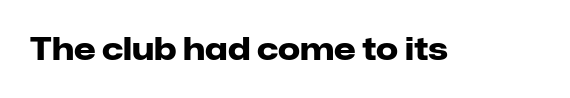
The image shows 31 px heavy sans-serif type, upright; set normal letter spacing, not underlined; low stroke contrast and a medium x-height.
